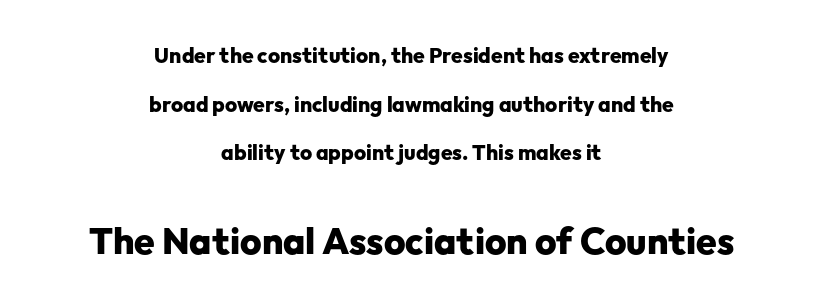
Q: Is the text bold? A: Yes.
Q: Is the text italic (slanted)? A: No, it is upright.
Q: Is the typeface a serif or a sans-serif typeface? A: Sans-serif.
Q: Is the text underlined? A: No.
Q: How is the paragraph aligned? A: Centered.
Q: Is the spacing between letters normal or unusually wide? A: Normal.
Q: Is the spacing between lines tight, normal or loose? A: Loose.
Q: Which block of text is set in a larger size, the first (top) or the second (bottom)? A: The second (bottom) one.
Q: Width (condensed, normal, or wide)? A: Normal.
Q: Stroke contrast? A: Low.
Q: x-height? A: Medium.
Q: Monospaced? A: No.
